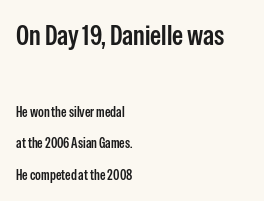
The image shows 28 px semibold, condensed sans-serif type, upright; set left-aligned, loose line spacing (2.26x), normal letter spacing, not underlined; the first (top) block is 2.0x larger; low stroke contrast and a medium x-height.
